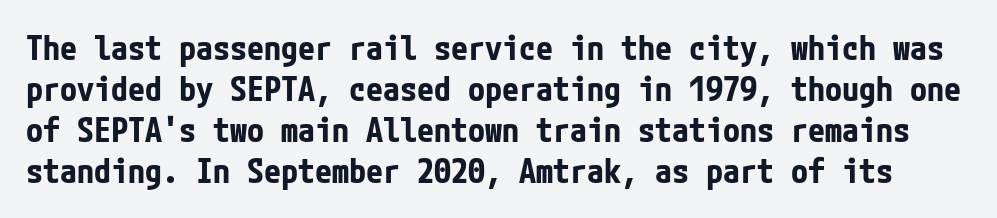
Q: Is the text bold? A: Yes.
Q: Is the text italic (slanted)? A: No, it is upright.
Q: Is the typeface a serif or a sans-serif typeface? A: Sans-serif.
Q: Is the text underlined? A: No.
Q: Is the spacing between letters normal or unusually wide? A: Normal.
Q: Width (condensed, normal, or wide)? A: Condensed.
Q: Stroke contrast? A: Low.
Q: x-height? A: Medium.
